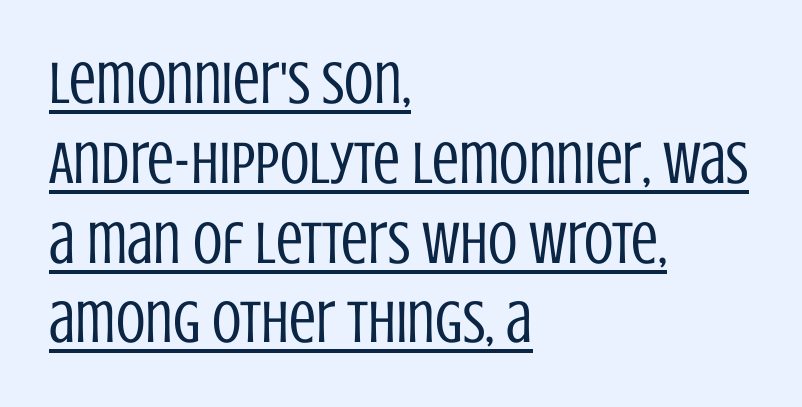
{"serif": "no", "italic": "no", "bold": "no", "weight": "regular", "width": "condensed", "stroke_contrast": "low", "x_height": "large", "monospaced": "no", "underline": "yes", "align": "left", "line_spacing": "normal", "line_spacing_ratio": 1.33, "letter_spacing": "normal", "letter_spacing_em": 0.0, "glyph_px": 60}
